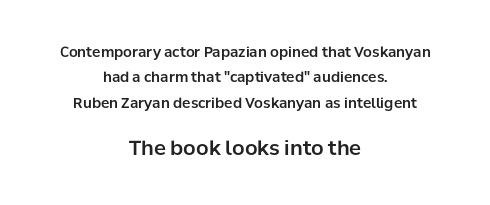
Q: Is the text italic (slanted)? A: No, it is upright.
Q: Is the text underlined? A: No.
Q: How is the paragraph aligned? A: Centered.
Q: Is the spacing between letters normal or unusually wide? A: Normal.
Q: Which block of text is set in a larger size, the first (top) or the second (bottom)? A: The second (bottom) one.
